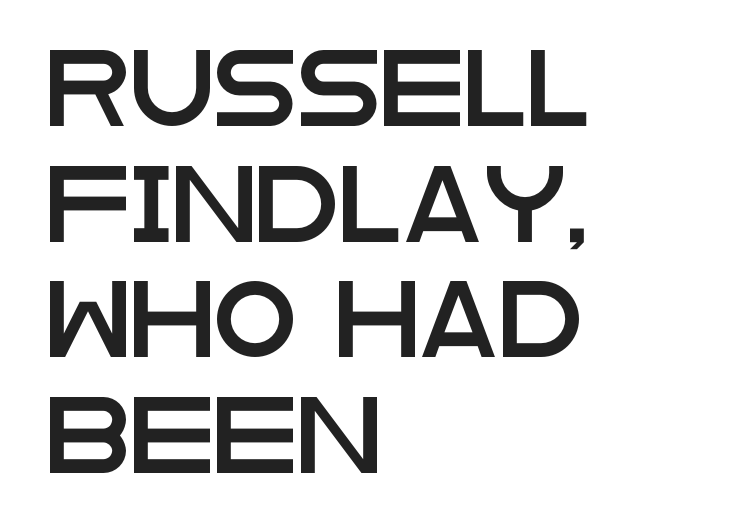
This sample keeps an unexceptional amount of space between lines. Words appear dense and cohesive because spacing is normal. Think of a printed novel: that variable character pitch is what you see here. Casual observation: everything's shoved over to the left. The baseline area is clear.
